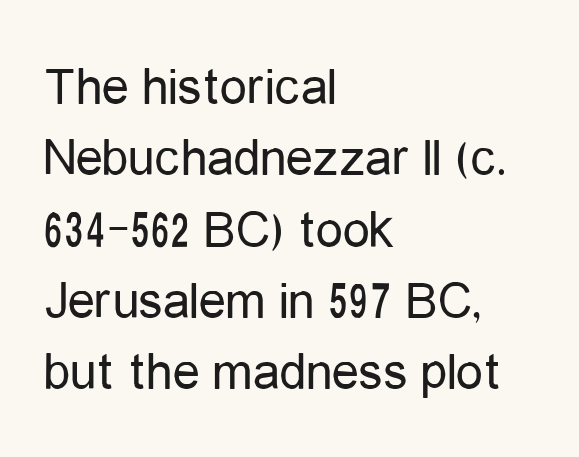
Q: Is the text bold? A: No.
Q: Is the text italic (slanted)? A: No, it is upright.
Q: Is the typeface a serif or a sans-serif typeface? A: Sans-serif.
Q: Is the text underlined? A: No.
Q: How is the paragraph aligned? A: Left-aligned.
Q: Is the spacing between letters normal or unusually wide? A: Normal.
Q: Is the spacing between lines tight, normal or loose? A: Normal.
Q: Width (condensed, normal, or wide)? A: Condensed.
Q: Stroke contrast? A: Low.
Q: x-height? A: Medium.
Q: Monospaced? A: No.
